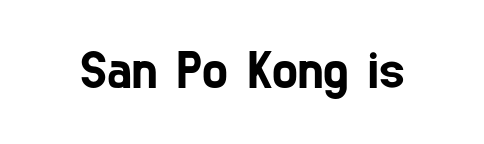
Q: Is the typeface a serif or a sans-serif typeface? A: Sans-serif.
Q: Is the text underlined? A: No.
Q: Is the spacing between letters normal or unusually wide? A: Normal.
Q: Width (condensed, normal, or wide)? A: Condensed.
Q: Stroke contrast? A: Low.
Q: x-height? A: Medium.
Q: Monospaced? A: No.
